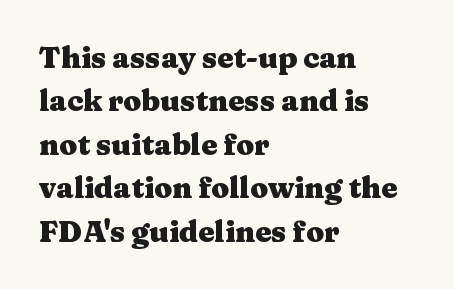
Q: Is the text bold? A: Yes.
Q: Is the text italic (slanted)? A: No, it is upright.
Q: Is the typeface a serif or a sans-serif typeface? A: Serif.
Q: Is the text underlined? A: No.
Q: How is the paragraph aligned? A: Left-aligned.
Q: Is the spacing between letters normal or unusually wide? A: Normal.
Q: Is the spacing between lines tight, normal or loose? A: Normal.
Q: Width (condensed, normal, or wide)? A: Wide.
Q: Stroke contrast? A: Medium.
Q: x-height? A: Medium.
Q: Monospaced? A: No.
